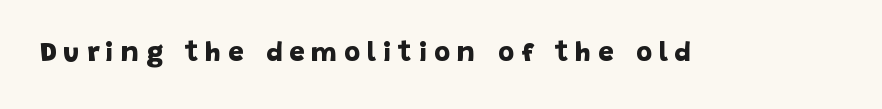
The image shows 28 px bold sans-serif type; set unusually wide letter spacing (+0.24 em), not underlined; low stroke contrast and a large x-height.
